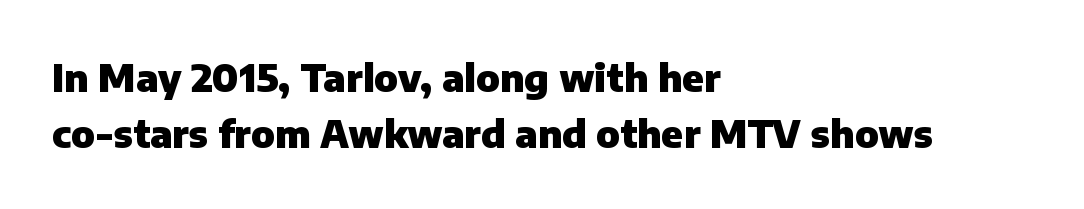
Rule under the text: the space is simply empty. Is the type bold? Yes — the strokes are clearly thick and heavy. The setting favours the left margin, as ordinary paragraphs usually do. This sample has the flowing, uneven cadence of proportional lettering. The rows are spaced the way most documents space them.
